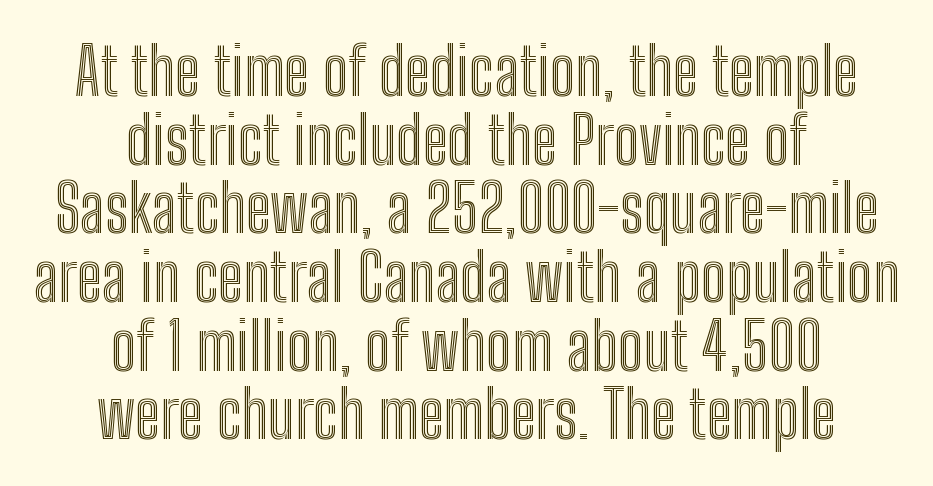
Q: Is the text italic (slanted)? A: No, it is upright.
Q: Is the text underlined? A: No.
Q: How is the paragraph aligned? A: Centered.
Q: Is the spacing between letters normal or unusually wide? A: Normal.
Q: Is the spacing between lines tight, normal or loose? A: Tight.
Q: Width (condensed, normal, or wide)? A: Condensed.
Q: x-height? A: Medium.
Q: Monospaced? A: No.
